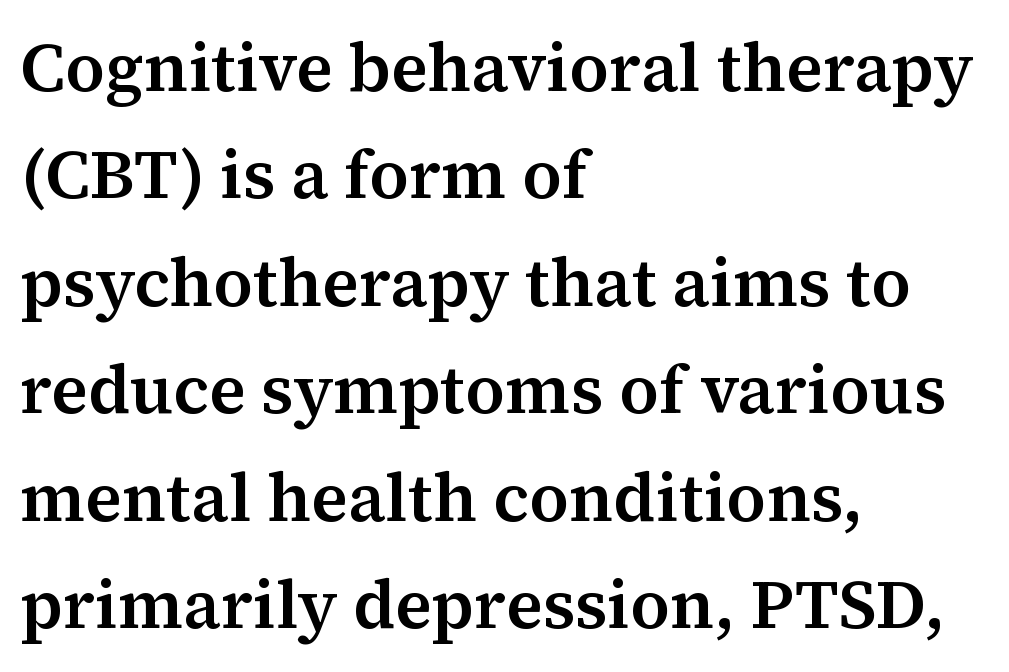
{"serif": "yes", "italic": "no", "width": "normal", "stroke_contrast": "medium", "x_height": "medium", "monospaced": "no", "underline": "no", "align": "left", "line_spacing": "normal", "line_spacing_ratio": 1.58, "letter_spacing": "normal", "letter_spacing_em": 0.0, "glyph_px": 68}
